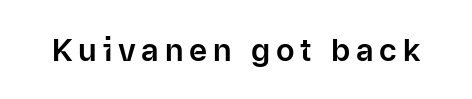
Q: Is the text italic (slanted)? A: No, it is upright.
Q: Is the typeface a serif or a sans-serif typeface? A: Sans-serif.
Q: Is the text underlined? A: No.
Q: Width (condensed, normal, or wide)? A: Normal.
Q: Stroke contrast? A: Low.
Q: x-height? A: Medium.
Q: Monospaced? A: No.
